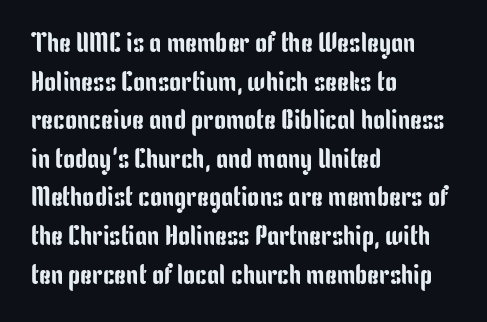
Q: Is the text italic (slanted)? A: No, it is upright.
Q: Is the text underlined? A: No.
Q: How is the paragraph aligned? A: Left-aligned.
Q: Is the spacing between letters normal or unusually wide? A: Normal.
Q: Is the spacing between lines tight, normal or loose? A: Normal.
